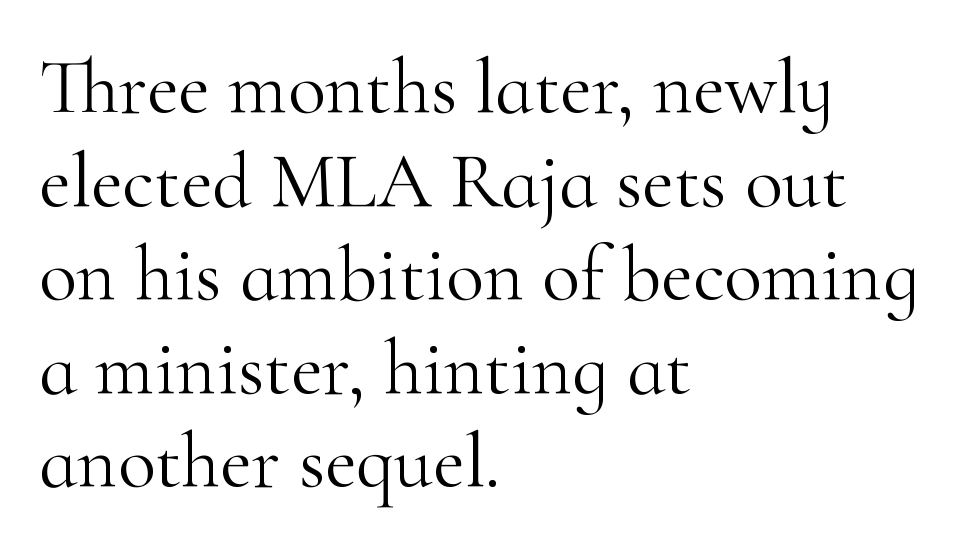
In terms of letterform style, serifs are clearly present. Inter-character spacing is left at the font's built-in metrics. Do the characters align in a grid? No, the font is proportional. Stem width sits at or under what a default text font uses. Each line starts at the same left margin while the right side varies. Quick note: not italic, upright.
